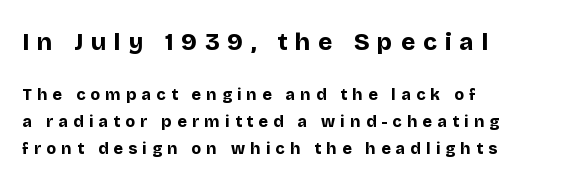
Q: Is the text bold? A: Yes.
Q: Is the text italic (slanted)? A: No, it is upright.
Q: Is the text underlined? A: No.
Q: How is the paragraph aligned? A: Left-aligned.
Q: Is the spacing between letters normal or unusually wide? A: Unusually wide.
Q: Is the spacing between lines tight, normal or loose? A: Normal.
Q: Which block of text is set in a larger size, the first (top) or the second (bottom)? A: The first (top) one.
